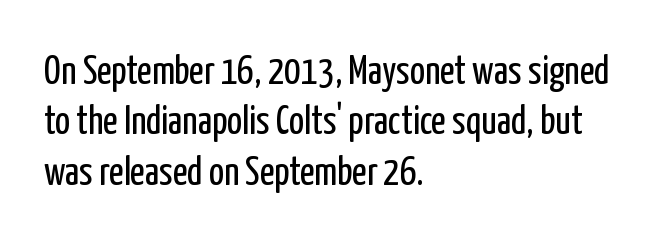
The image shows 40 px regular-weight, condensed sans-serif type, upright; set left-aligned, normal line spacing (1.26x), normal letter spacing, not underlined; low stroke contrast and a medium x-height.
